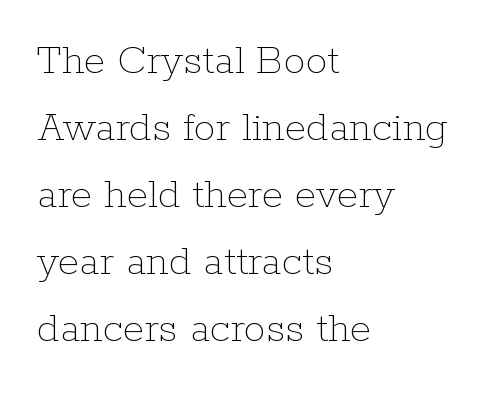
{"italic": "no", "bold": "no", "weight": "thin", "width": "normal", "stroke_contrast": "low", "x_height": "medium", "monospaced": "no", "underline": "no", "align": "left", "line_spacing": "normal", "line_spacing_ratio": 1.52, "letter_spacing": "normal", "letter_spacing_em": 0.0, "glyph_px": 44}
